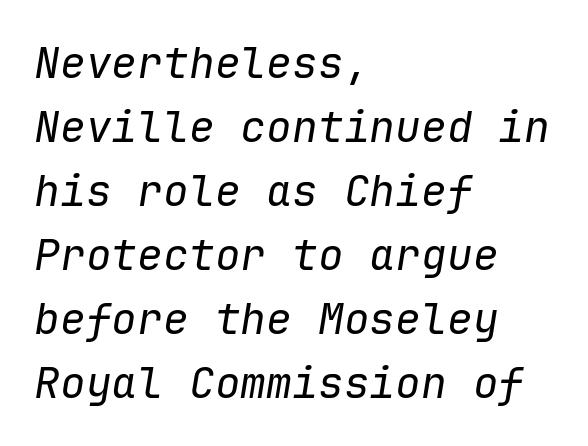
The image shows 43 px regular-weight type, italic (leaning right), monospaced; set left-aligned, normal line spacing (1.49x), normal letter spacing, not underlined; low stroke contrast and a medium x-height.
